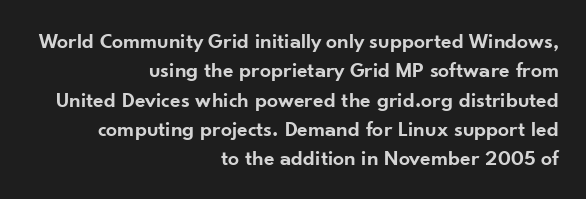
Q: Is the text bold? A: Semi-bold.
Q: Is the text italic (slanted)? A: No, it is upright.
Q: Is the text underlined? A: No.
Q: How is the paragraph aligned? A: Right-aligned.
Q: Is the spacing between letters normal or unusually wide? A: Normal.
Q: Is the spacing between lines tight, normal or loose? A: Normal.
